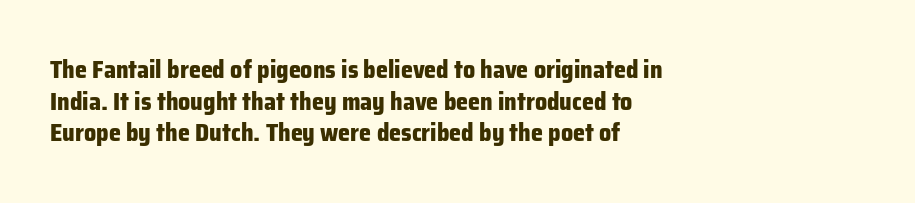
{"italic": "no", "bold": "yes", "underline": "no", "align": "left", "line_spacing": "normal", "line_spacing_ratio": 1.32, "letter_spacing": "normal", "letter_spacing_em": 0.0, "glyph_px": 24}
